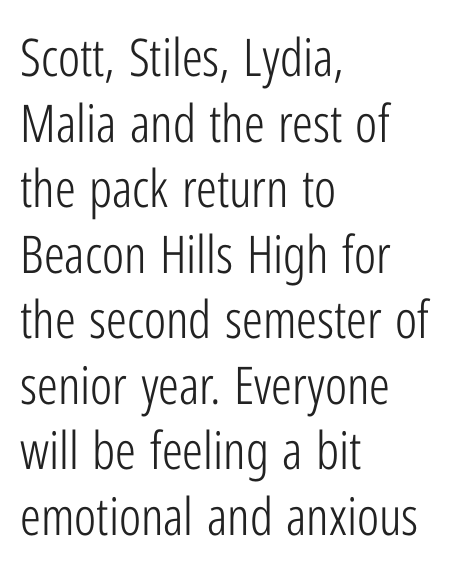
{"serif": "no", "italic": "no", "bold": "no", "weight": "light", "width": "condensed", "stroke_contrast": "low", "x_height": "medium", "monospaced": "no", "underline": "no", "align": "left", "line_spacing": "normal", "line_spacing_ratio": 1.26, "letter_spacing": "normal", "letter_spacing_em": 0.0, "glyph_px": 52}
